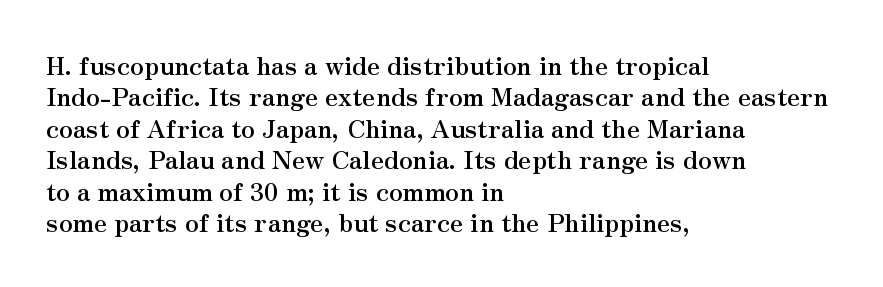
{"italic": "no", "bold": "yes", "underline": "no", "align": "left", "line_spacing": "normal", "line_spacing_ratio": 1.26, "letter_spacing": "normal", "letter_spacing_em": 0.0, "glyph_px": 25}
